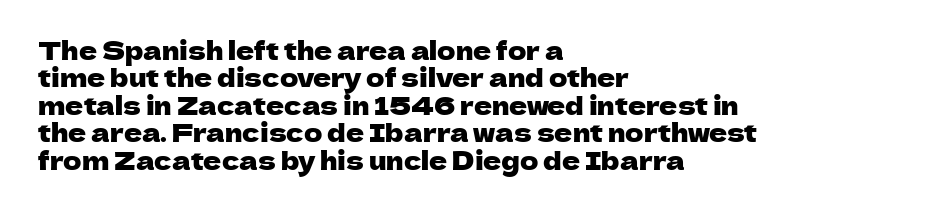
Q: Is the text italic (slanted)? A: No, it is upright.
Q: Is the text underlined? A: No.
Q: How is the paragraph aligned? A: Left-aligned.
Q: Is the spacing between letters normal or unusually wide? A: Normal.
Q: Is the spacing between lines tight, normal or loose? A: Tight.
